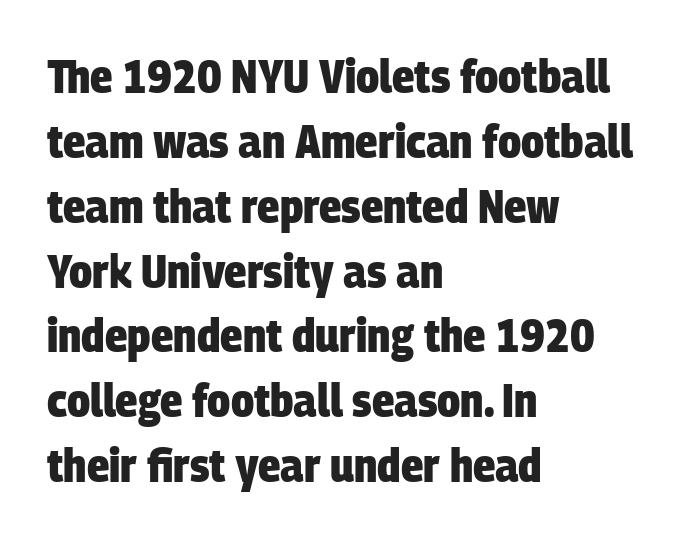
The image shows 47 px heavy, condensed sans-serif type; set left-aligned, normal line spacing (1.38x), normal letter spacing, not underlined; low stroke contrast and a large x-height.
